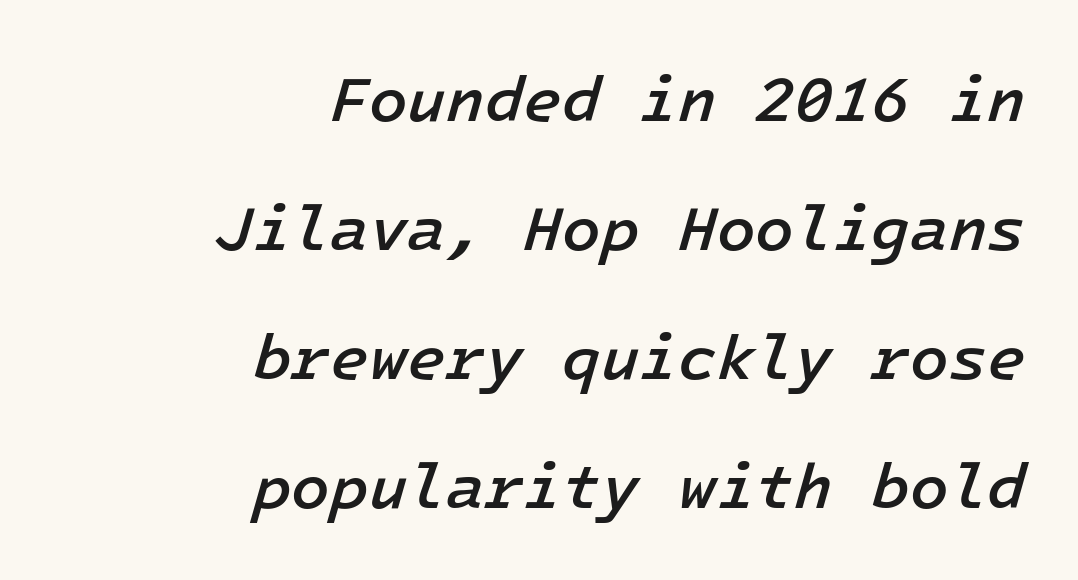
Q: Is the text bold? A: Semi-bold.
Q: Is the text italic (slanted)? A: Yes, it leans right by about 16 degrees.
Q: Is the text underlined? A: No.
Q: How is the paragraph aligned? A: Right-aligned.
Q: Is the spacing between letters normal or unusually wide? A: Normal.
Q: Is the spacing between lines tight, normal or loose? A: Loose.
Q: Width (condensed, normal, or wide)? A: Normal.
Q: Stroke contrast? A: Low.
Q: x-height? A: Medium.
